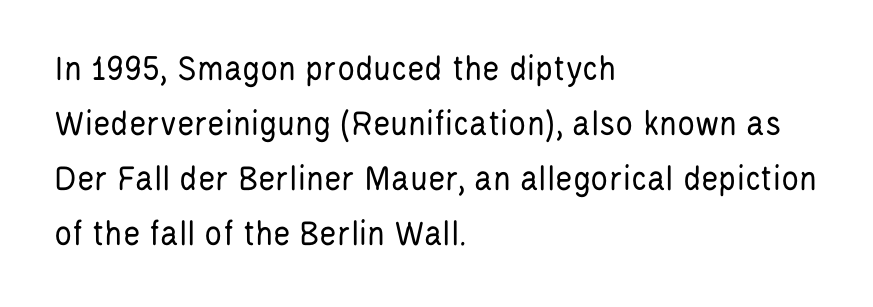
Q: Is the text bold? A: No.
Q: Is the text italic (slanted)? A: No, it is upright.
Q: Is the typeface a serif or a sans-serif typeface? A: Sans-serif.
Q: Is the text underlined? A: No.
Q: How is the paragraph aligned? A: Left-aligned.
Q: Is the spacing between letters normal or unusually wide? A: Normal.
Q: Is the spacing between lines tight, normal or loose? A: Normal.
Q: Width (condensed, normal, or wide)? A: Condensed.
Q: Stroke contrast? A: Low.
Q: x-height? A: Large.
Q: Monospaced? A: No.
